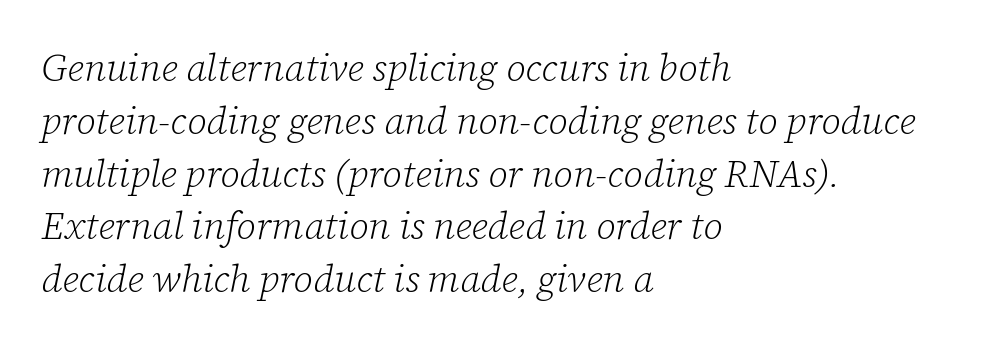
The image shows 38 px light serif type, italic (leaning right); set left-aligned, normal line spacing (1.39x), normal letter spacing, not underlined; low stroke contrast and a medium x-height.
